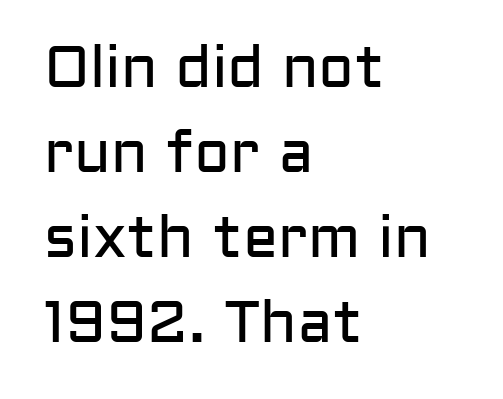
{"serif": "no", "italic": "no", "bold": "no", "weight": "regular", "width": "normal", "stroke_contrast": "low", "x_height": "medium", "monospaced": "no", "underline": "no", "align": "left", "line_spacing": "normal", "line_spacing_ratio": 1.44, "letter_spacing": "normal", "letter_spacing_em": 0.0, "glyph_px": 59}
